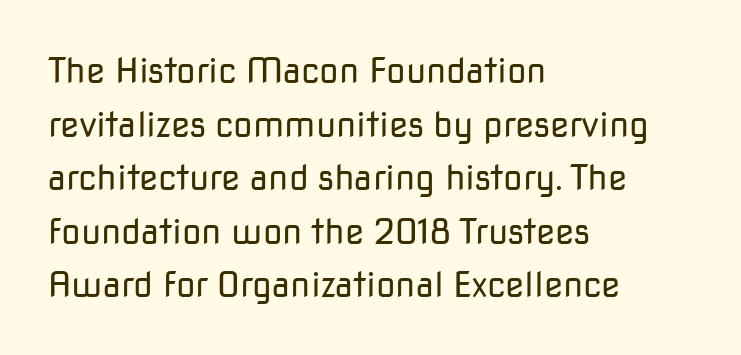
No chunkiness to these letters — they're not bold. The space beneath each line is pristine and unruled. Horizontally, the lines are justified to the leading edge only. The letters sit at their default tracking, neither squeezed nor spread.
